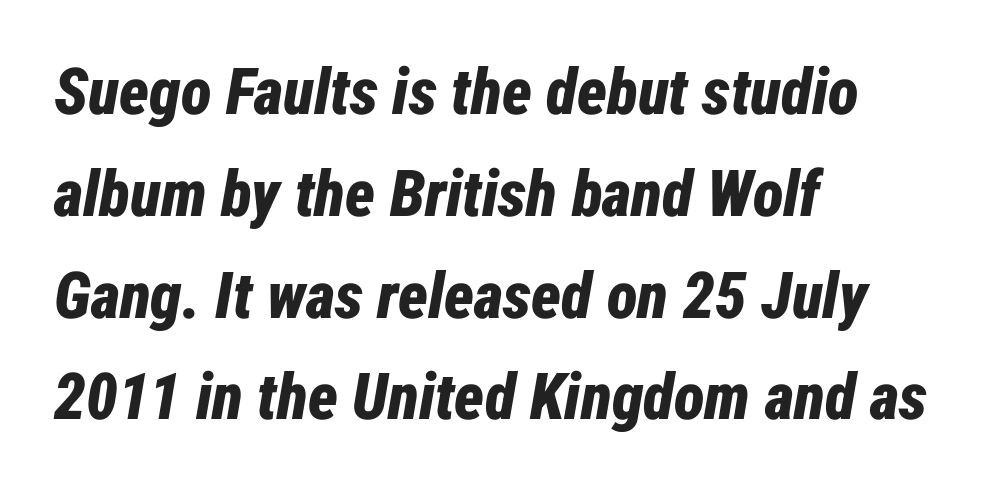
The image shows 64 px bold, condensed type, italic (leaning right); set left-aligned, normal line spacing (1.59x), normal letter spacing, not underlined; low stroke contrast and a medium x-height.
